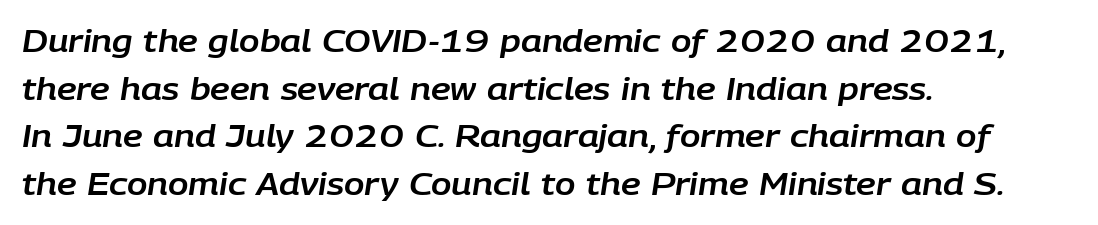
Q: Is the text italic (slanted)? A: Yes, it leans right by about 9 degrees.
Q: Is the text underlined? A: No.
Q: How is the paragraph aligned? A: Left-aligned.
Q: Is the spacing between letters normal or unusually wide? A: Normal.
Q: Is the spacing between lines tight, normal or loose? A: Normal.
Q: Width (condensed, normal, or wide)? A: Normal.
Q: Stroke contrast? A: Low.
Q: x-height? A: Large.
Q: Monospaced? A: No.
